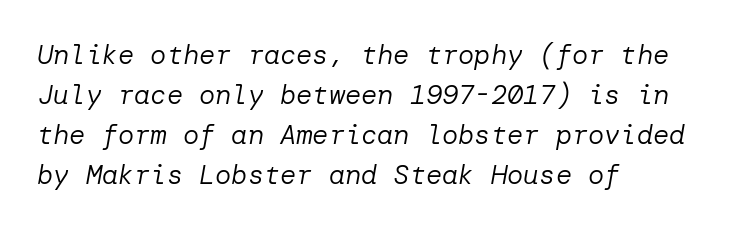
Q: Is the text bold? A: No.
Q: Is the text italic (slanted)? A: Yes, it leans right by about 10 degrees.
Q: Is the text underlined? A: No.
Q: How is the paragraph aligned? A: Left-aligned.
Q: Is the spacing between letters normal or unusually wide? A: Normal.
Q: Is the spacing between lines tight, normal or loose? A: Normal.
